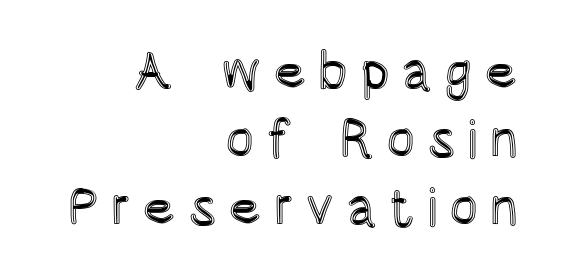
Q: Is the text italic (slanted)? A: No, it is upright.
Q: Is the text underlined? A: No.
Q: How is the paragraph aligned? A: Right-aligned.
Q: Is the spacing between letters normal or unusually wide? A: Unusually wide.
Q: Is the spacing between lines tight, normal or loose? A: Normal.
Q: Width (condensed, normal, or wide)? A: Condensed.
Q: x-height? A: Large.
Q: Monospaced? A: No.
